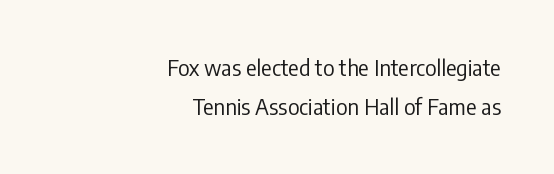
In terms of letterspacing, this is plain default setting. Type without underlining. The letters stand upright; this is a roman face. The paragraph shown leans on its right margin.
